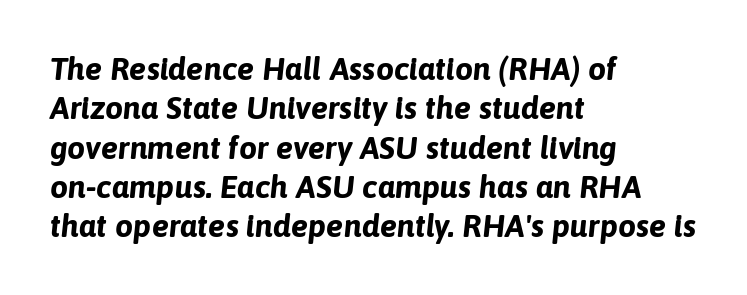
{"italic": "yes", "lean": "right", "slant_degrees": 6, "bold": "yes", "weight": "bold", "width": "normal", "stroke_contrast": "low", "x_height": "medium", "monospaced": "no", "underline": "no", "align": "left", "line_spacing_ratio": 1.23, "letter_spacing": "normal", "letter_spacing_em": 0.0, "glyph_px": 32}
